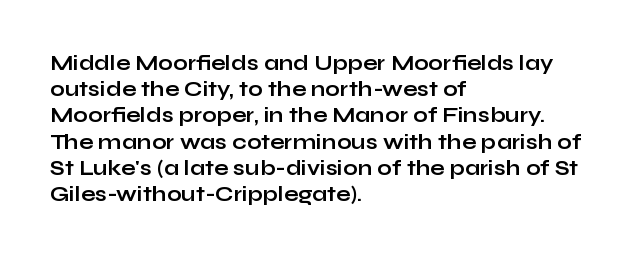
Does the weight exceed regular? Yes, all the way to bold. A typesetter would mark this as roman, not italic. The glyphs are unaccompanied by any horizontal stroke below them. Interline gaps are of average width in this sample. The horizontal fit of the characters is conventional and even.
